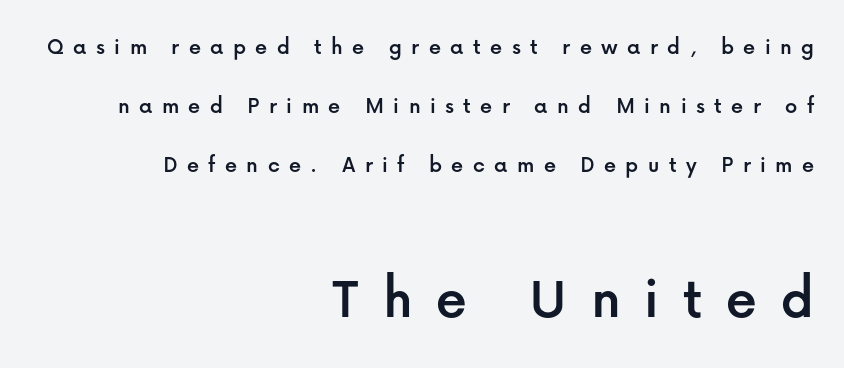
Q: Is the text italic (slanted)? A: No, it is upright.
Q: Is the typeface a serif or a sans-serif typeface? A: Sans-serif.
Q: Is the text underlined? A: No.
Q: How is the paragraph aligned? A: Right-aligned.
Q: Is the spacing between letters normal or unusually wide? A: Unusually wide.
Q: Is the spacing between lines tight, normal or loose? A: Loose.
Q: Which block of text is set in a larger size, the first (top) or the second (bottom)? A: The second (bottom) one.
Q: Width (condensed, normal, or wide)? A: Normal.
Q: Stroke contrast? A: Low.
Q: x-height? A: Medium.
Q: Monospaced? A: No.
